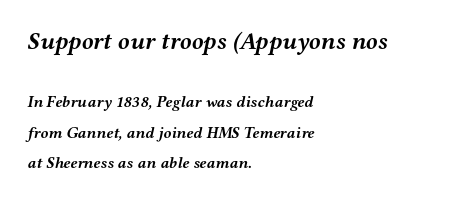
In terms of posture, this sample is oblique. The passage shown begins with its larger block and ends with its smaller one. Which margin do the lines hug? The left one — the right edge is uneven. Each glyph is drawn with heavy, bold strokes. The foot of each line stays bare and open. How are the letters spaced? Ordinarily, with no added tracking.
